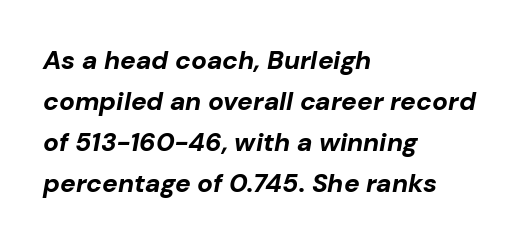
Q: Is the text bold? A: Yes.
Q: Is the text italic (slanted)? A: Yes, it leans right by about 10 degrees.
Q: Is the text underlined? A: No.
Q: How is the paragraph aligned? A: Left-aligned.
Q: Is the spacing between letters normal or unusually wide? A: Normal.
Q: Is the spacing between lines tight, normal or loose? A: Normal.
